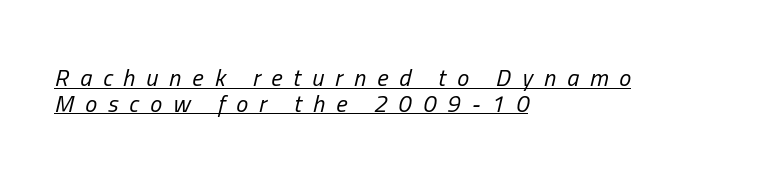
Line beginnings align vertically; line endings do not. Leading: reduced. Check the space under the baseline: a stroke is drawn there. Designer's note — italics engaged.
